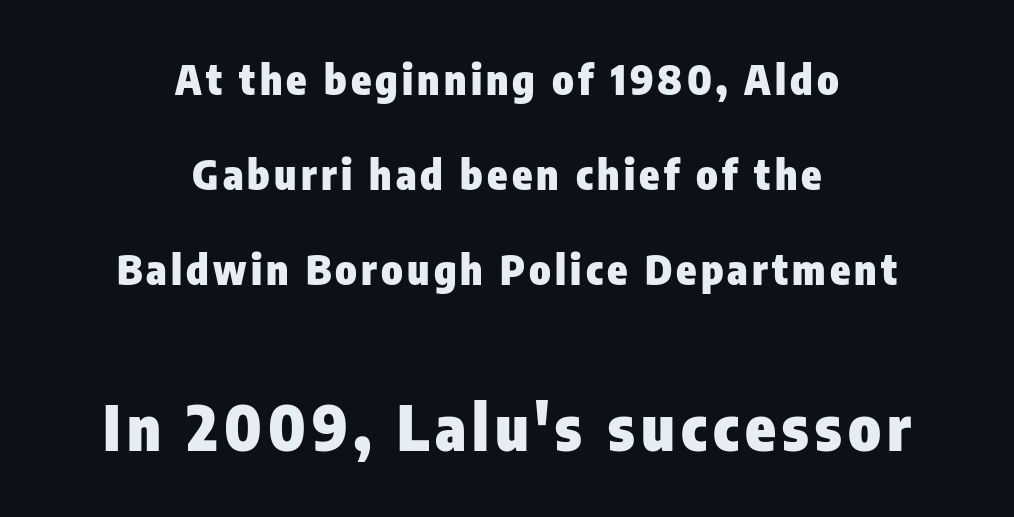
The image shows 62 px heavy, condensed sans-serif type, upright; set centered, loose line spacing (2.32x), not underlined; the second (bottom) block is 1.51x larger; low stroke contrast and a medium x-height.
